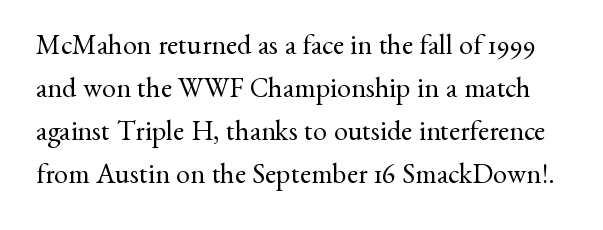
Varying glyph widths throughout — classic text-font behaviour. In terms of posture, this sample is upright. Nothing unusual about the tracking: characters are spaced as the font intends. The letterforms sit at book weight or below. Horizontal bands of white between lines are of average thickness. Is this a sans? No — the strokes have serifs.
